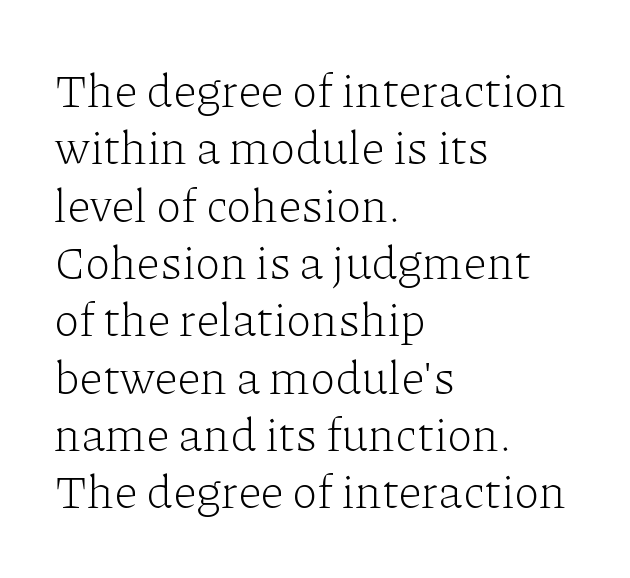
The image shows 47 px light serif type, upright; set left-aligned, line spacing 1.22x, normal letter spacing, not underlined; low stroke contrast and a medium x-height.
